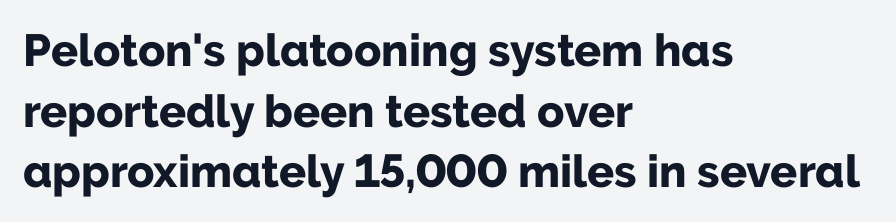
The image shows 45 px bold sans-serif type, upright; set left-aligned, normal line spacing (1.35x), normal letter spacing, not underlined; low stroke contrast and a medium x-height.
